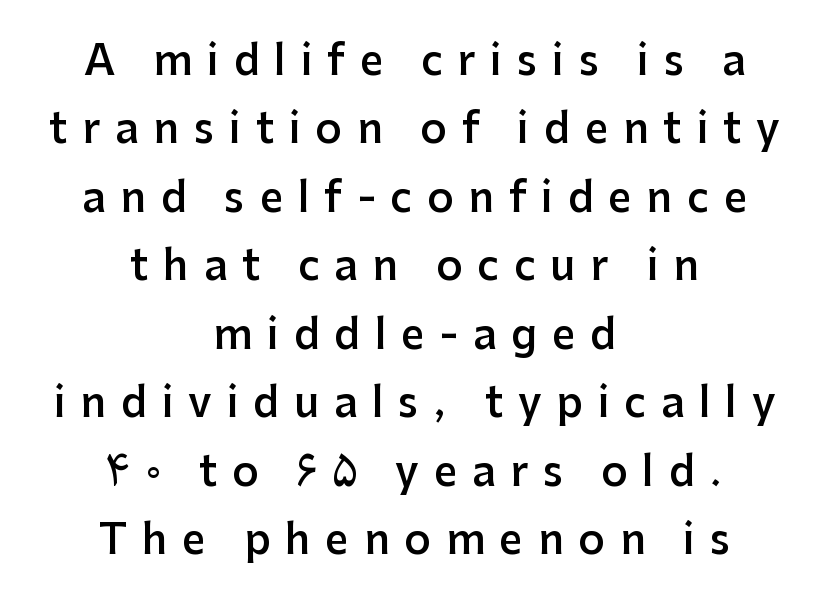
It's the straight-up-and-down kind of type. What's the leading like? Ordinary, nothing unusual. Stems and bowls a touch heavier than normal — semibold. Characters follow at a spacing far wider than the type designer built in.
